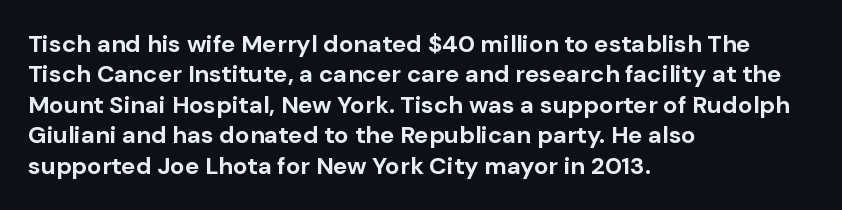
The image shows 24 px bold type, upright; set left-aligned, normal line spacing (1.27x), normal letter spacing, not underlined.
